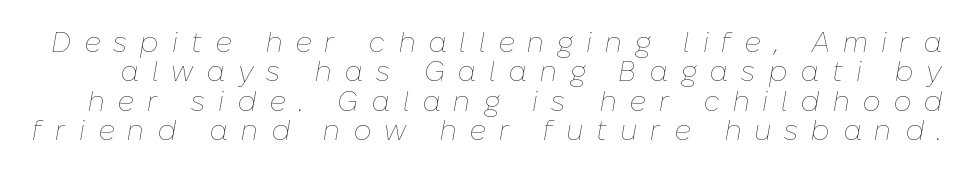
In terms of posture, this sample is oblique. This is not heavy type; no bold has been used. The face used here is proportionally spaced, like ordinary book or web type. Vertical spacing — tight. Compared with typical body copy, the letter spacing here is much looser.
